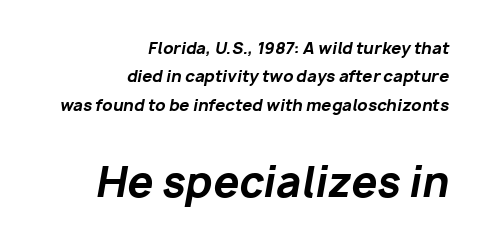
Q: Is the text bold? A: Yes.
Q: Is the text italic (slanted)? A: Yes, it leans right by about 10 degrees.
Q: Is the text underlined? A: No.
Q: How is the paragraph aligned? A: Right-aligned.
Q: Is the spacing between letters normal or unusually wide? A: Normal.
Q: Which block of text is set in a larger size, the first (top) or the second (bottom)? A: The second (bottom) one.
Q: Width (condensed, normal, or wide)? A: Normal.
Q: Stroke contrast? A: Low.
Q: x-height? A: Medium.
Q: Monospaced? A: No.
